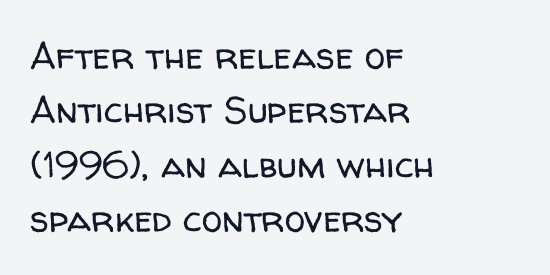
Q: Is the text bold? A: No.
Q: Is the text italic (slanted)? A: No, it is upright.
Q: Is the typeface a serif or a sans-serif typeface? A: Sans-serif.
Q: Is the text underlined? A: No.
Q: How is the paragraph aligned? A: Left-aligned.
Q: Is the spacing between letters normal or unusually wide? A: Normal.
Q: Is the spacing between lines tight, normal or loose? A: Normal.
Q: Width (condensed, normal, or wide)? A: Normal.
Q: Stroke contrast? A: Low.
Q: x-height? A: Medium.
Q: Monospaced? A: No.
